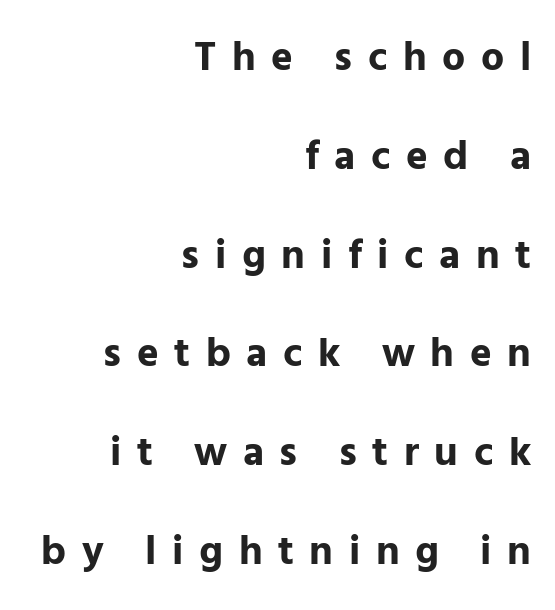
The image shows 41 px bold sans-serif type, upright; set right-aligned, loose line spacing (2.41x), unusually wide letter spacing (+0.38 em), not underlined; low stroke contrast and a medium x-height.
